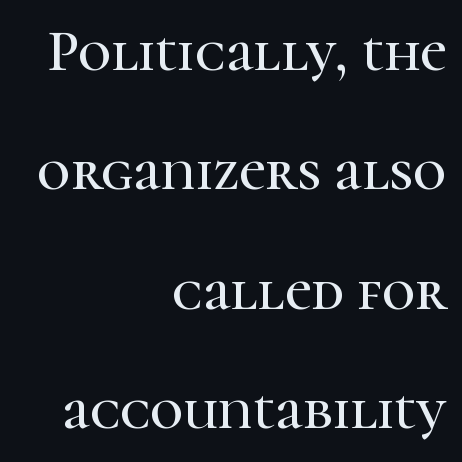
In CSS terms this would be text-align: right. You could not count columns in this text — the font is proportionally spaced. Here the glyphs are tracked normally, forming tight word shapes. Does the type have serifs? Yes, each stem ends in a small foot.
